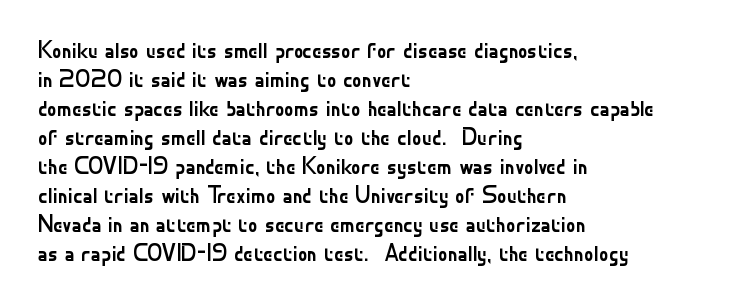
The strokes carry an ordinary text weight at most. Default kerning and tracking; the words read as compact shapes. The gap between lines stays unmarked. Does the lettering tilt? It doesn't — this is upright.
